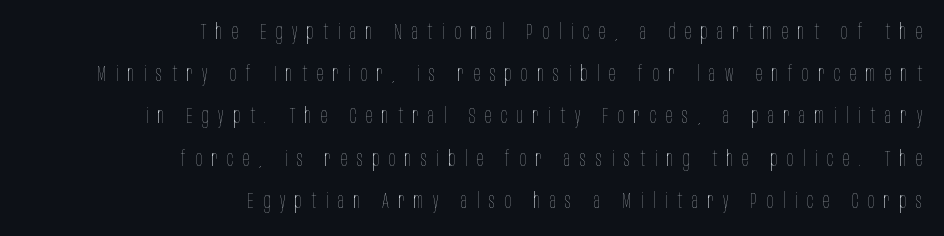
{"italic": "no", "bold": "no", "underline": "no", "align": "right", "line_spacing": "loose", "line_spacing_ratio": 2.01, "letter_spacing": "wide", "letter_spacing_em": 0.46, "glyph_px": 21}
